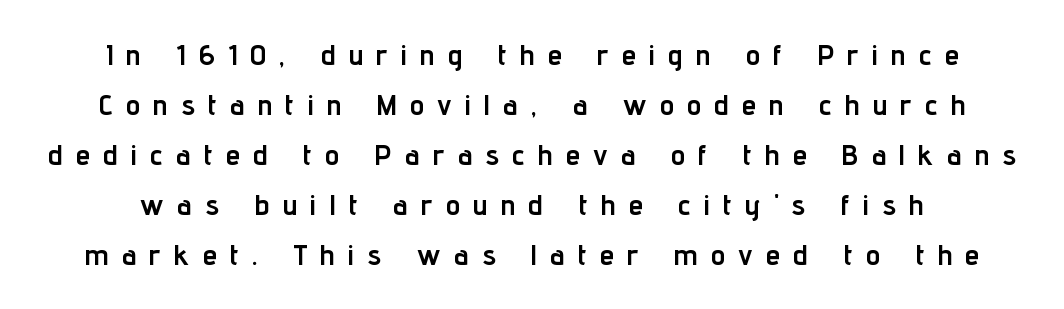
The image shows 29 px semibold, condensed sans-serif type, upright; set line spacing 1.72x, unusually wide letter spacing (+0.46 em), not underlined; low stroke contrast and a medium x-height.
